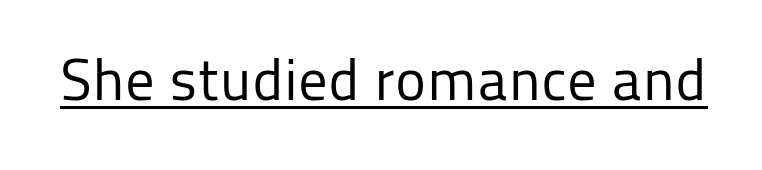
The image shows 59 px regular-weight sans-serif type, upright; set normal letter spacing, underlined; low stroke contrast and a medium x-height.
